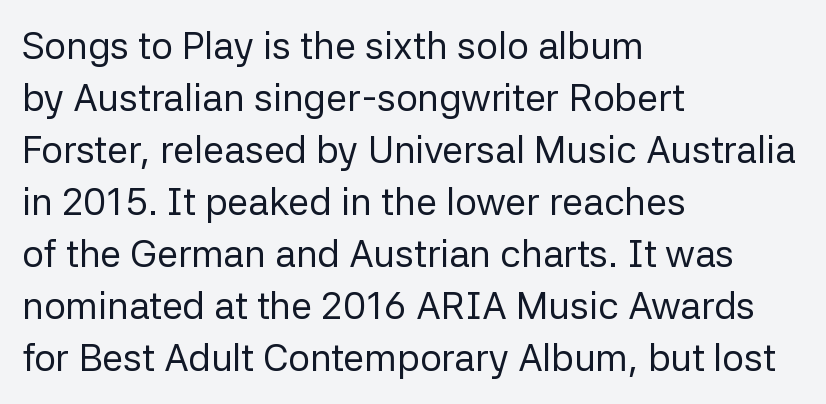
These lines are rendered in a variable-pitch font. This rendering uses left alignment, leaving the right contour irregular. Weight class: somewhere from thin through regular. The rendering keeps characters at their native spacing.
